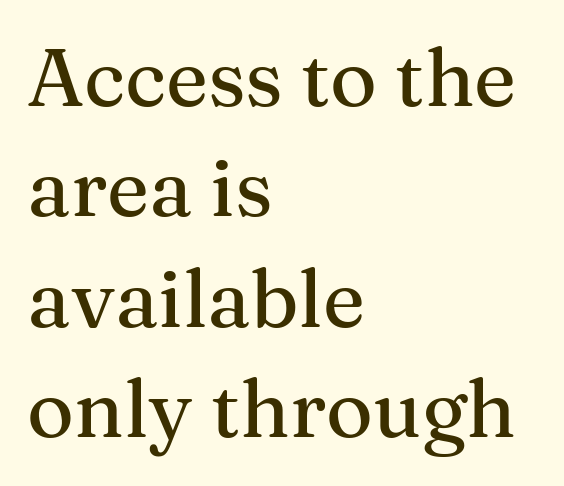
Q: Is the text italic (slanted)? A: No, it is upright.
Q: Is the typeface a serif or a sans-serif typeface? A: Serif.
Q: Is the text underlined? A: No.
Q: How is the paragraph aligned? A: Left-aligned.
Q: Is the spacing between letters normal or unusually wide? A: Normal.
Q: Is the spacing between lines tight, normal or loose? A: Normal.
Q: Width (condensed, normal, or wide)? A: Normal.
Q: Stroke contrast? A: Medium.
Q: x-height? A: Medium.
Q: Monospaced? A: No.
